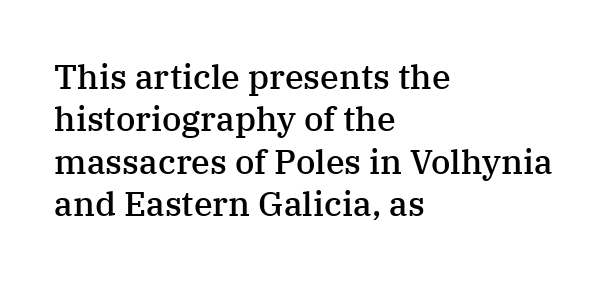
The image shows 34 px semibold serif type, upright; set left-aligned, normal line spacing (1.25x), normal letter spacing, not underlined; medium stroke contrast and a medium x-height.
